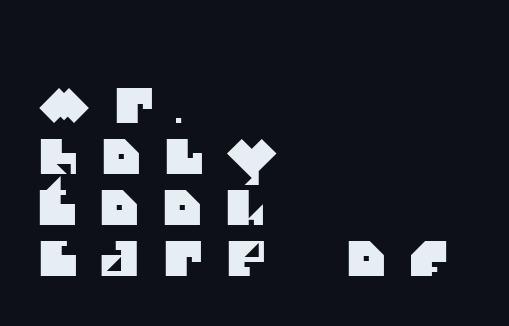
The image shows 48 px sans-serif type; set left-aligned, tight line spacing (1.06x), unusually wide letter spacing (+0.48 em), not underlined; medium stroke contrast and a large x-height.
